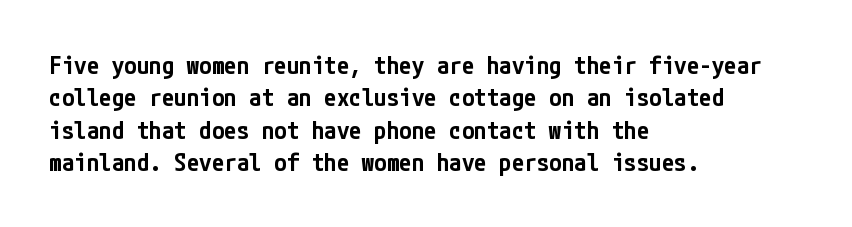
The type is set solid horizontally, with unmodified tracking. Check the space under the baseline: it is left empty. In terms of weight, the rendering is demibold, just under bold. This is the regular roman posture of the typeface.
